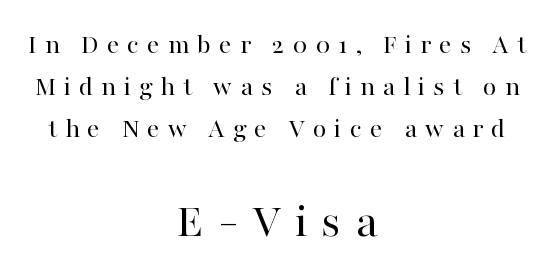
{"serif": "yes", "italic": "no", "bold": "no", "weight": "regular", "width": "normal", "stroke_contrast": "high", "x_height": "medium", "monospaced": "no", "underline": "no", "align": "center", "line_spacing": "normal", "line_spacing_ratio": 1.5, "letter_spacing": "wide", "letter_spacing_em": 0.28, "larger_block": "second", "size_ratio": 1.75, "glyph_px": 49}
